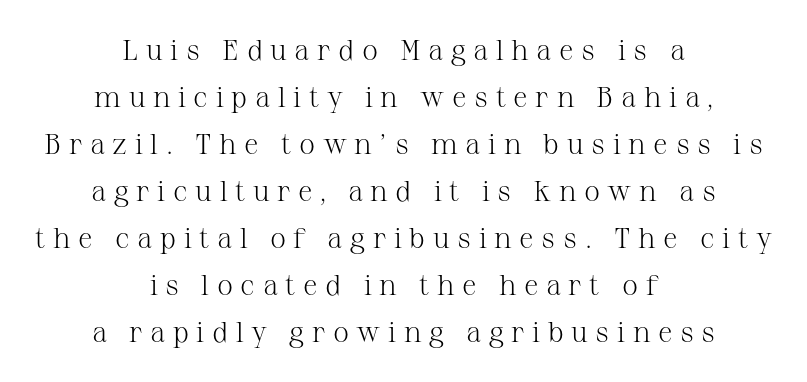
This rendering uses center alignment, leaving both contours irregular but symmetric. Rule under the text: the space is simply empty. Examine the stroke ends and you'll spot serifs. Caption: face not bold, strokes unweighted.
